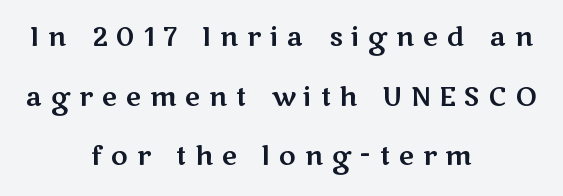
The image shows 26 px text type, upright; set centered, loose line spacing (2.29x), unusually wide letter spacing (+0.34 em), not underlined.
